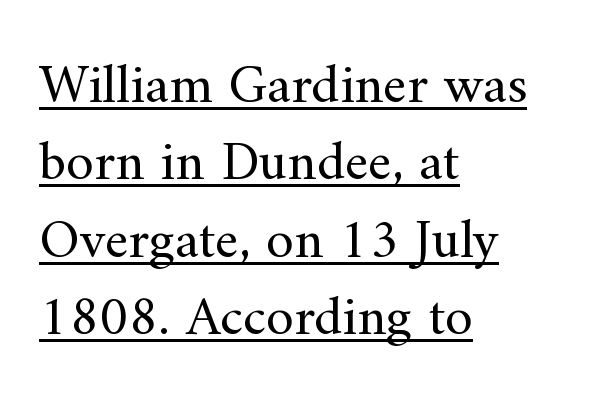
Q: Is the text bold? A: No.
Q: Is the text italic (slanted)? A: No, it is upright.
Q: Is the typeface a serif or a sans-serif typeface? A: Serif.
Q: Is the text underlined? A: Yes.
Q: How is the paragraph aligned? A: Left-aligned.
Q: Is the spacing between letters normal or unusually wide? A: Normal.
Q: Is the spacing between lines tight, normal or loose? A: Normal.
Q: Width (condensed, normal, or wide)? A: Normal.
Q: Stroke contrast? A: Medium.
Q: x-height? A: Small.
Q: Monospaced? A: No.
